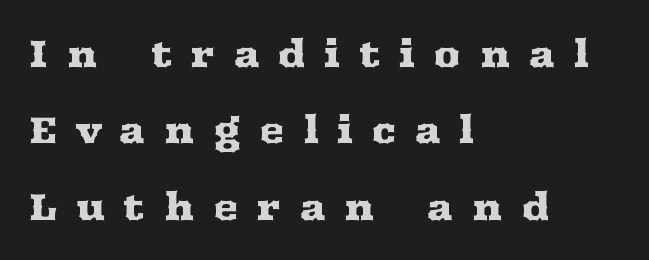
{"serif": "yes", "italic": "no", "width": "wide", "stroke_contrast": "medium", "x_height": "medium", "monospaced": "no", "underline": "no", "align": "left", "line_spacing": "loose", "line_spacing_ratio": 2.01, "letter_spacing": "wide", "letter_spacing_em": 0.48, "glyph_px": 38}
